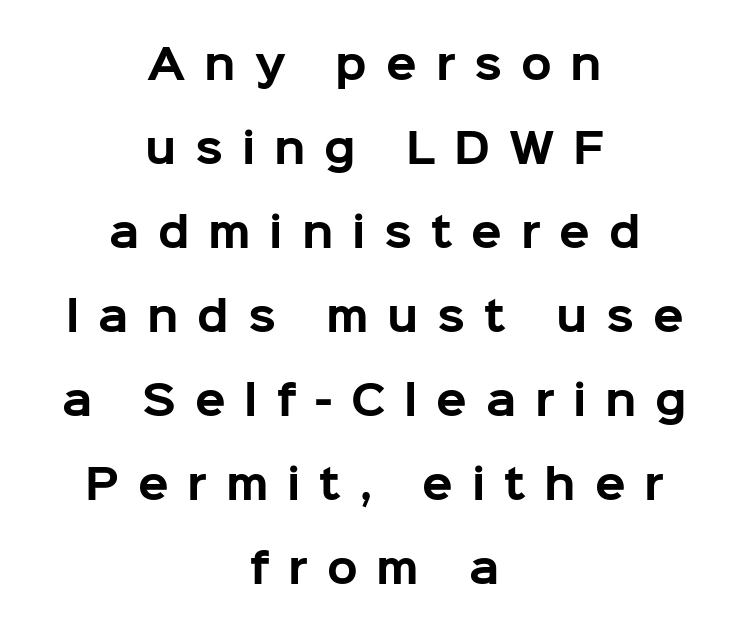
Regarding leading, the lines here are spaced well apart. The specimen reads as upright at a glance. Grotesque or geometric, the face here clearly has no serifs. Nobody drew a line under any word here.
